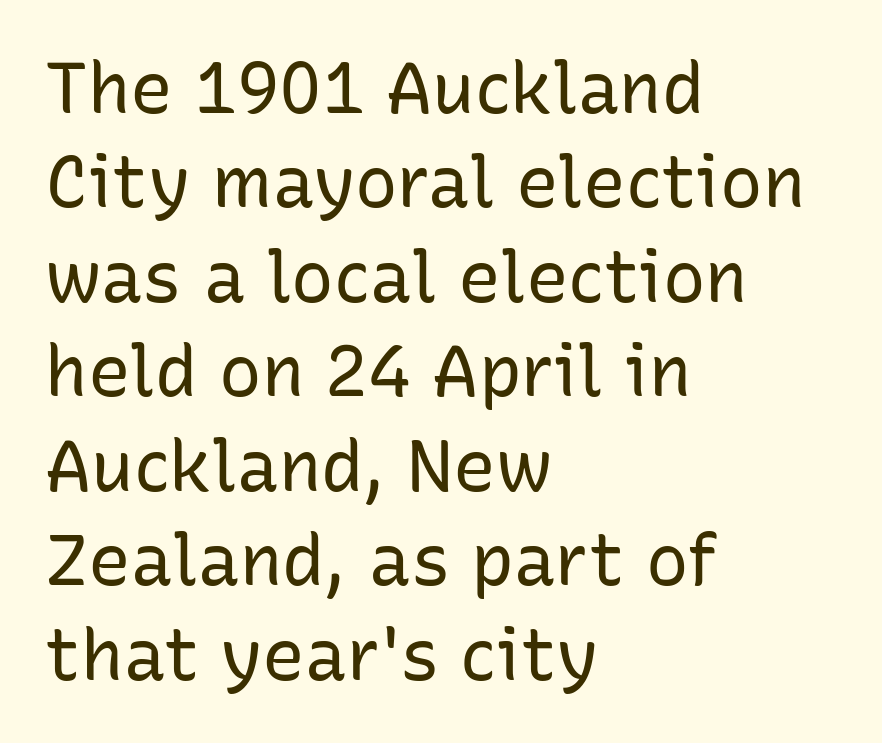
Visually the block forms a straight wall on the left and a jagged coastline on the right. Short note: letters normally spaced. Think standard paragraph weight, or any step lighter than that. Nothing sits at the stroke ends, so this counts as sans-serif. Regular leading.
